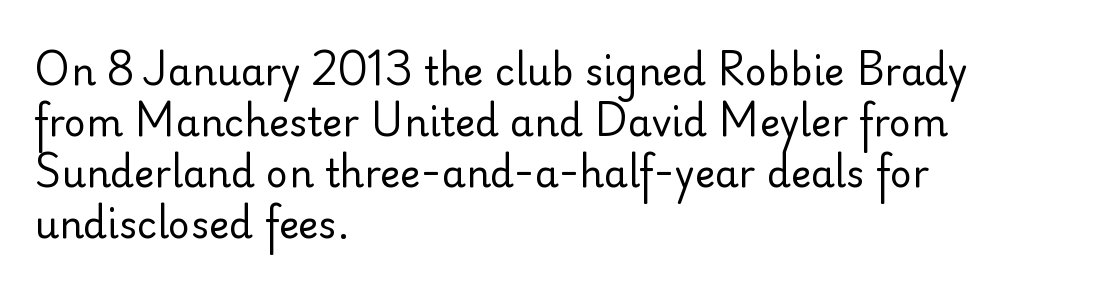
{"serif": "no", "italic": "no", "bold": "no", "weight": "regular", "width": "normal", "stroke_contrast": "low", "x_height": "small", "monospaced": "no", "underline": "no", "align": "left", "line_spacing": "normal", "line_spacing_ratio": 1.34, "letter_spacing": "normal", "letter_spacing_em": 0.0, "glyph_px": 38}
